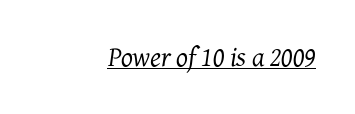
{"serif": "yes", "italic": "yes", "lean": "right", "slant_degrees": 7, "bold": "no", "weight": "regular", "width": "normal", "stroke_contrast": "medium", "x_height": "medium", "monospaced": "no", "underline": "yes", "letter_spacing": "normal", "letter_spacing_em": 0.0, "glyph_px": 28}
